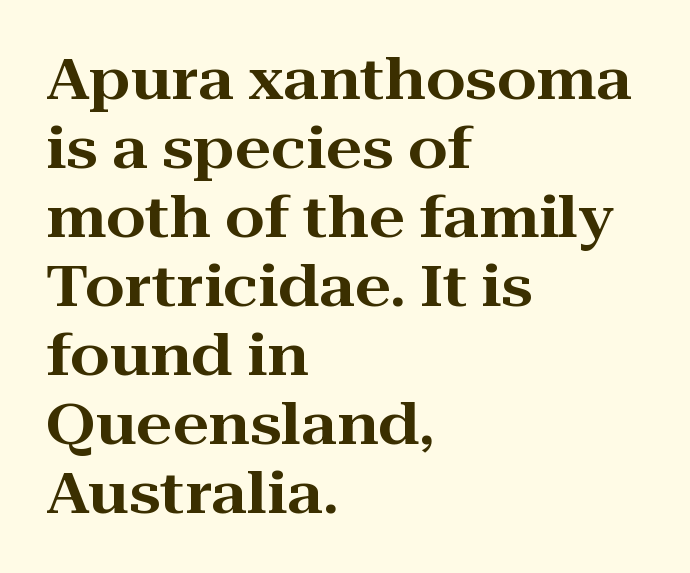
The image shows 57 px wide serif type, upright; set left-aligned, line spacing 1.21x, normal letter spacing, not underlined; high stroke contrast and a medium x-height.
